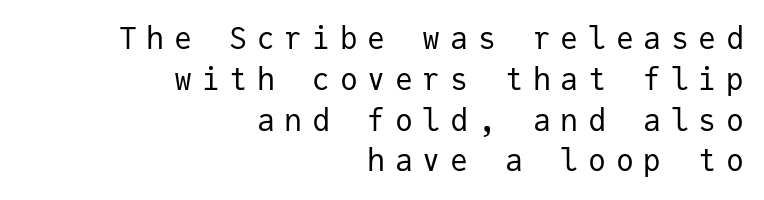
{"serif": "no", "italic": "no", "bold": "no", "weight": "regular", "width": "normal", "stroke_contrast": "low", "x_height": "medium", "monospaced": "yes", "underline": "no", "align": "right", "line_spacing": "normal", "line_spacing_ratio": 1.36, "letter_spacing": "wide", "letter_spacing_em": 0.32, "glyph_px": 30}
